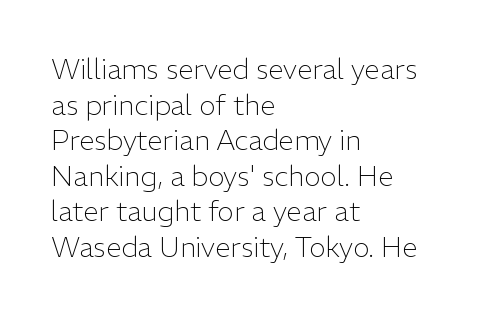
The horizontal fit of the characters is conventional and even. Left-aligned paragraph, ragged on the right. No word sits above an underline. Note the varied advance widths — an 'i' is clearly narrower than an 'm'.
